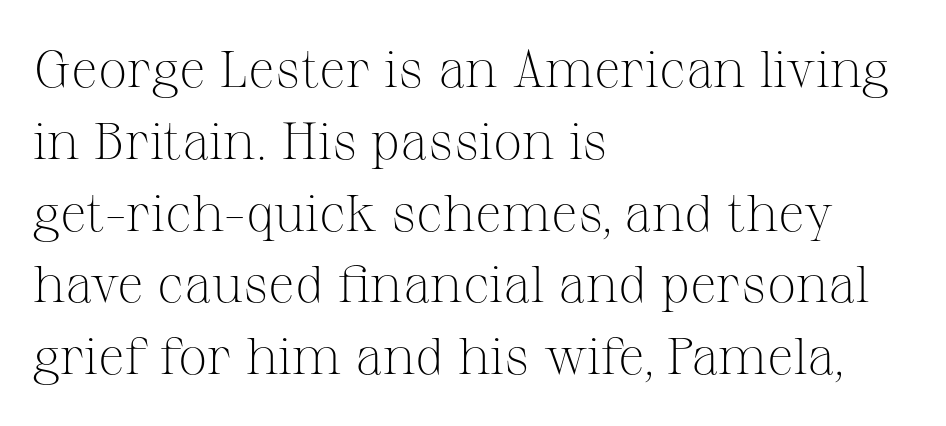
{"serif": "yes", "italic": "no", "bold": "no", "weight": "light", "width": "normal", "stroke_contrast": "medium", "x_height": "medium", "monospaced": "no", "underline": "no", "align": "left", "line_spacing": "normal", "line_spacing_ratio": 1.38, "letter_spacing": "normal", "letter_spacing_em": 0.0, "glyph_px": 52}
